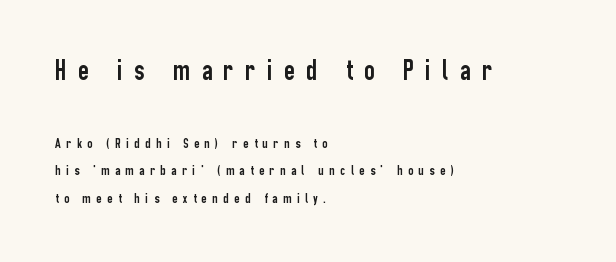
{"serif": "no", "italic": "no", "width": "condensed", "stroke_contrast": "low", "x_height": "medium", "monospaced": "no", "underline": "no", "align": "left", "line_spacing": "loose", "line_spacing_ratio": 1.98, "letter_spacing": "wide", "letter_spacing_em": 0.4, "larger_block": "first", "size_ratio": 2.07, "glyph_px": 29}
